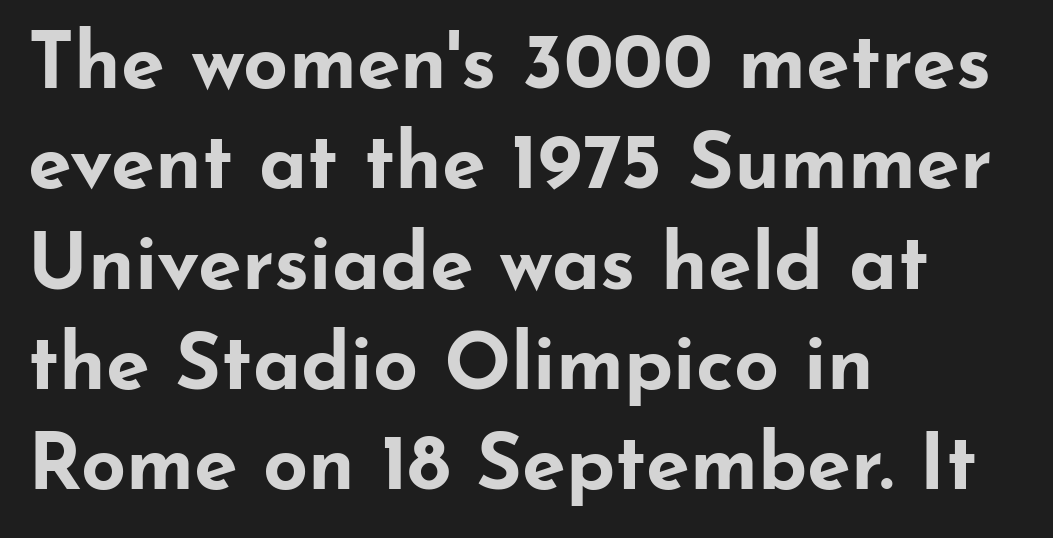
{"serif": "no", "italic": "no", "bold": "yes", "weight": "bold", "width": "wide", "stroke_contrast": "low", "x_height": "small", "monospaced": "no", "underline": "no", "align": "left", "line_spacing": "normal", "line_spacing_ratio": 1.27, "letter_spacing": "normal", "letter_spacing_em": 0.0, "glyph_px": 79}
